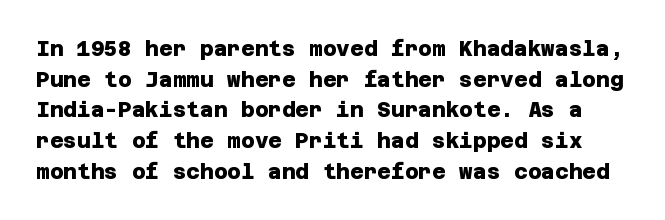
Summary of vertical rhythm: regular, with standard interline spacing. The passage shown is emphatically bold. Here the glyphs are tracked normally, forming tight word shapes. Words float on clear page, feet unadorned.
